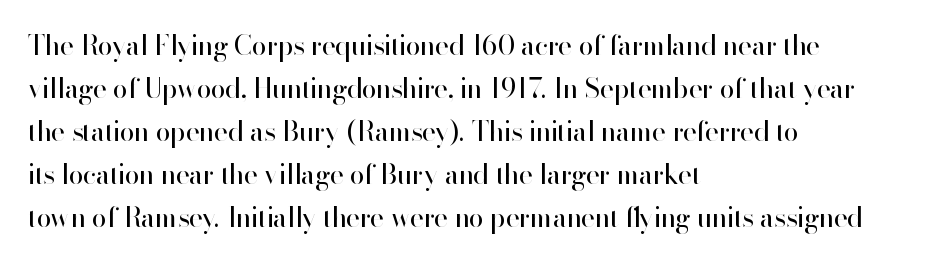
{"italic": "no", "bold": "no", "underline": "no", "align": "left", "line_spacing": "normal", "line_spacing_ratio": 1.59, "letter_spacing": "normal", "letter_spacing_em": 0.0, "glyph_px": 27}
